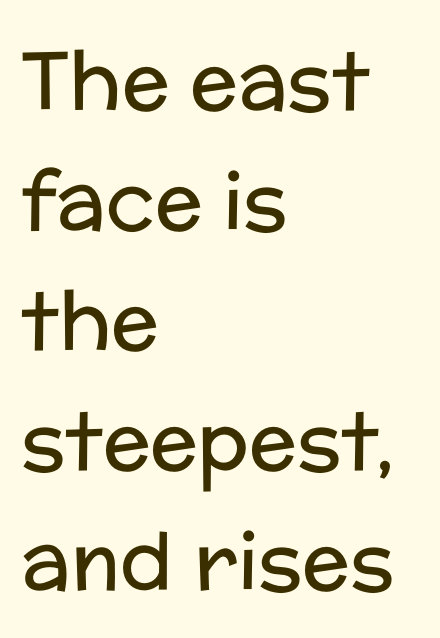
Q: Is the text bold? A: No.
Q: Is the text italic (slanted)? A: No, it is upright.
Q: Is the typeface a serif or a sans-serif typeface? A: Sans-serif.
Q: Is the text underlined? A: No.
Q: How is the paragraph aligned? A: Left-aligned.
Q: Is the spacing between letters normal or unusually wide? A: Normal.
Q: Is the spacing between lines tight, normal or loose? A: Normal.
Q: Width (condensed, normal, or wide)? A: Normal.
Q: Stroke contrast? A: Low.
Q: x-height? A: Medium.
Q: Monospaced? A: No.
